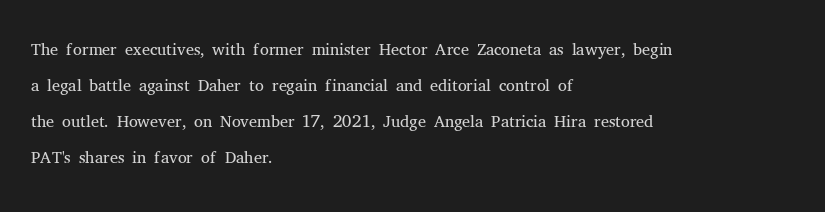
{"italic": "no", "bold": "no", "underline": "no", "align": "left", "line_spacing": "normal", "line_spacing_ratio": 1.44, "letter_spacing": "normal", "letter_spacing_em": 0.0, "glyph_px": 25}
